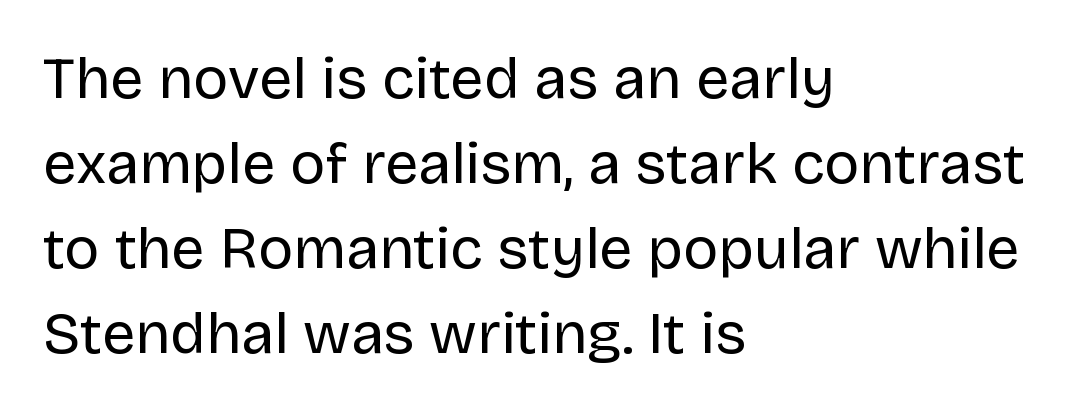
The image shows 59 px regular-weight sans-serif type, upright; set left-aligned, normal line spacing (1.44x), normal letter spacing, not underlined; low stroke contrast and a large x-height.
